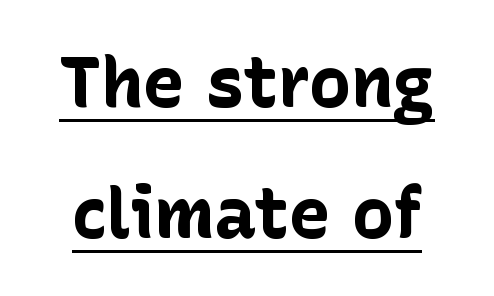
Emphasis by weight is at full strength: bold. The lettering is marked with a stroke running underneath it. How are the letters spaced? Ordinarily, with no added tracking. These lines were composed using upright roman letters. This sample uses a sans-serif face. The face used here is proportionally spaced, like ordinary book or web type.
